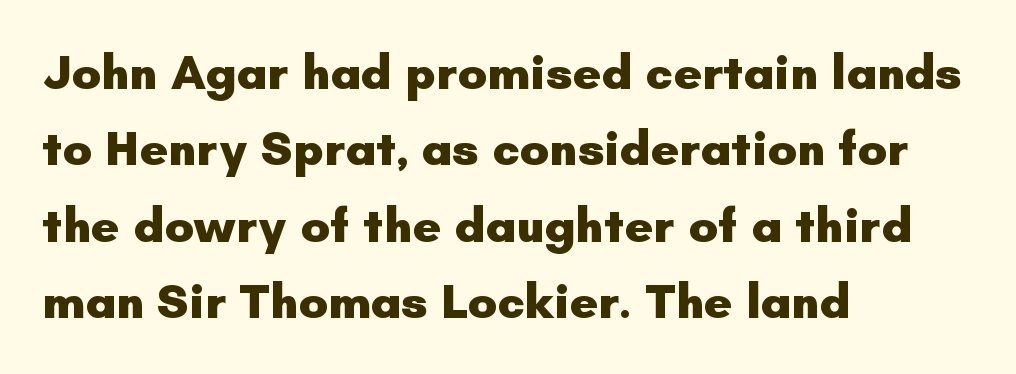
Clear beneath every line of the passage. The text was rendered using a sans face with plain stroke endings. Compared with typical body copy, the letter spacing here is the same. This sample is left-justified, so line endings fall wherever the words run out. You could not count columns in this text — the font is proportionally spaced.
